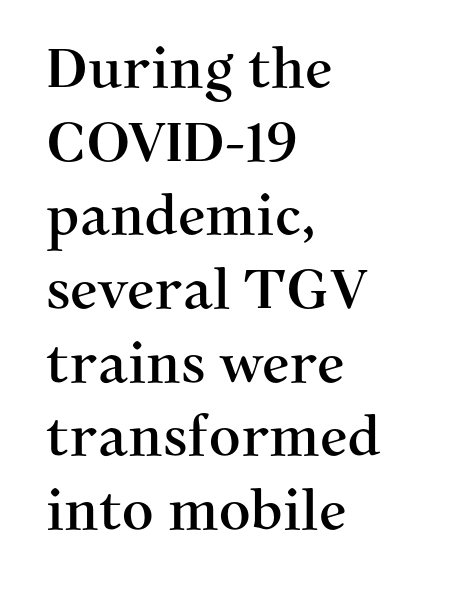
Default kerning and tracking; the words read as compact shapes. Here the designer chose a conventional face with non-uniform glyph widths. This is serif lettering, the kind often seen in printed books. Every character sits straight up, as roman type does. Leading matches the norm, producing a regular column.
